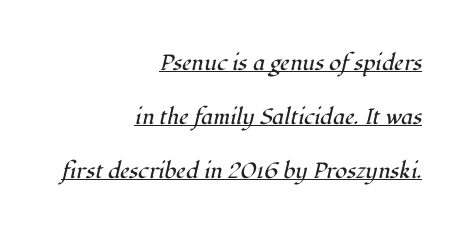
This sample is right-justified, so line beginnings fall wherever the words allow. Look at the tracking — it's just the regular setting, nothing added. The typesetter has applied underlining to the passage shown. Observe the lean: these are italic letterforms. Loosely led — the rows are spread out. Unbolded letterforms with no extra heft.
